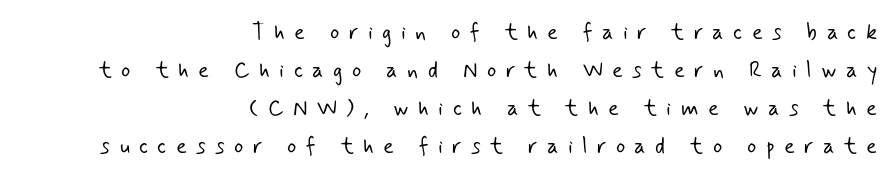
The image shows 22 px text type; set right-aligned, line spacing 1.72x, unusually wide letter spacing (+0.43 em), not underlined.
